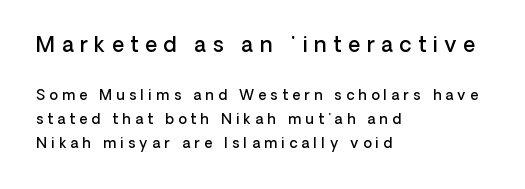
The image shows 21 px text type, upright; set left-aligned, line spacing 1.72x, unusually wide letter spacing (+0.31 em), not underlined; the first (top) block is 1.5x larger.
